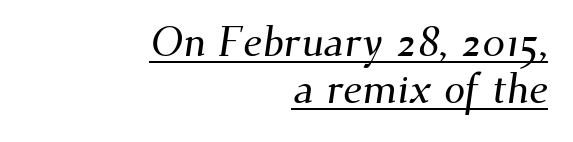
Each letter's strokes conclude with small projecting serifs. Letter spacing: default. The rendering uses the underline text-decoration. You could barely slide anything between these rows. The face used here is proportionally spaced, like ordinary book or web type.
